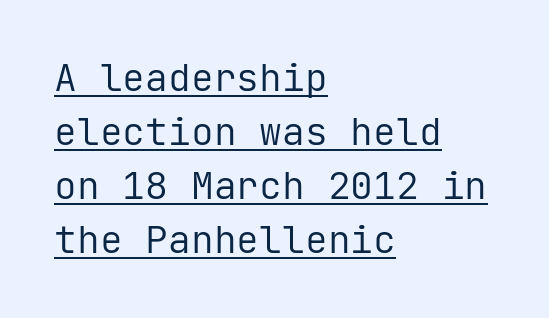
Q: Is the text bold? A: No.
Q: Is the text italic (slanted)? A: No, it is upright.
Q: Is the typeface a serif or a sans-serif typeface? A: Sans-serif.
Q: Is the text underlined? A: Yes.
Q: How is the paragraph aligned? A: Left-aligned.
Q: Is the spacing between letters normal or unusually wide? A: Normal.
Q: Is the spacing between lines tight, normal or loose? A: Normal.
Q: Width (condensed, normal, or wide)? A: Normal.
Q: Stroke contrast? A: Low.
Q: x-height? A: Medium.
Q: Monospaced? A: Yes.
